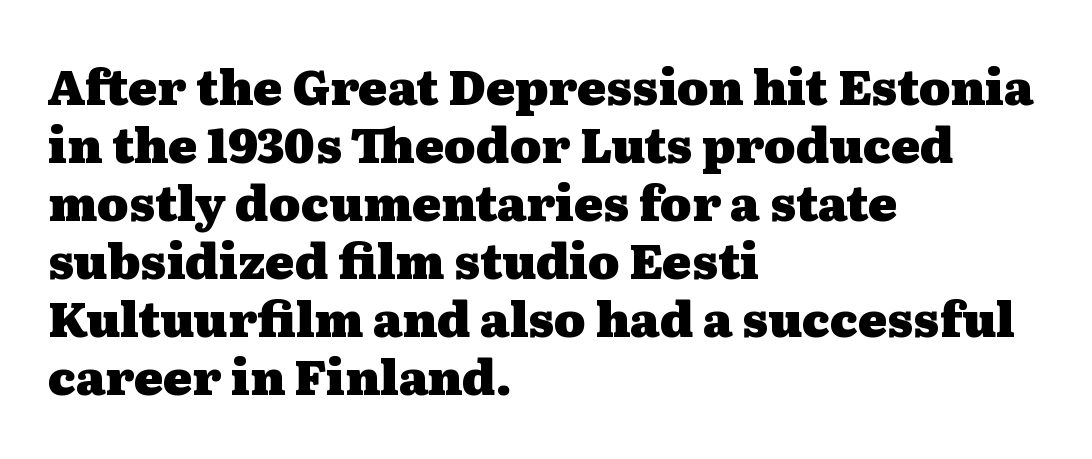
The image shows 48 px heavy, wide serif type, upright; set left-aligned, line spacing 1.21x, normal letter spacing, not underlined; medium stroke contrast and a medium x-height.
